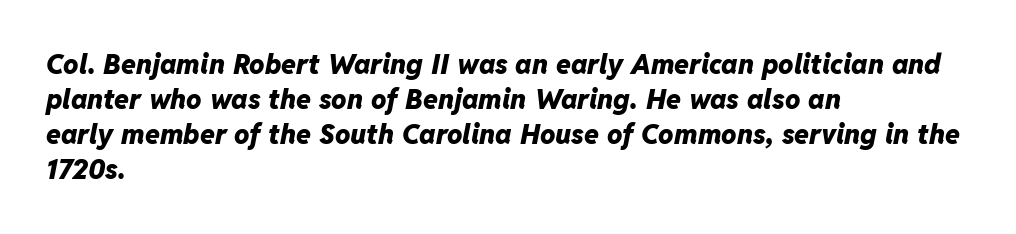
{"italic": "yes", "lean": "right", "slant_degrees": 11, "bold": "yes", "underline": "no", "align": "left", "line_spacing": "normal", "line_spacing_ratio": 1.3, "letter_spacing": "normal", "letter_spacing_em": 0.0, "glyph_px": 27}
